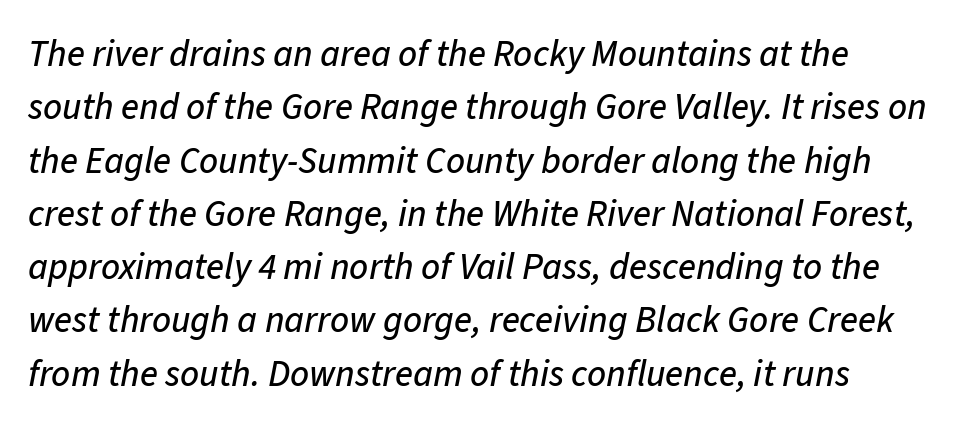
The font's italic variant was chosen for this text. Tracking value appears to be zero — textbook default spacing. The rendering uses natural spacing where letterforms have individual widths. The gap between lines stays unmarked.
